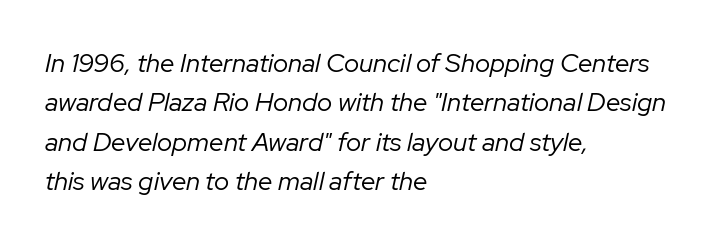
The image shows 26 px text type, italic (leaning right); set left-aligned, normal line spacing (1.51x), normal letter spacing, not underlined.
